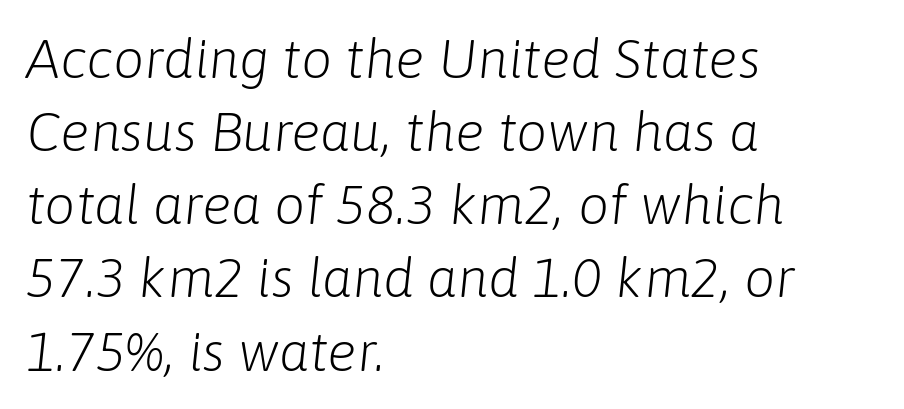
Notice how descenders clear the ascenders below comfortably — that's standard leading. Compared with ordinary roman type, these characters are visibly tilted. Glance below the letters and you will spot only blank space. Standard letterfit; no display-style spreading of the glyphs.
